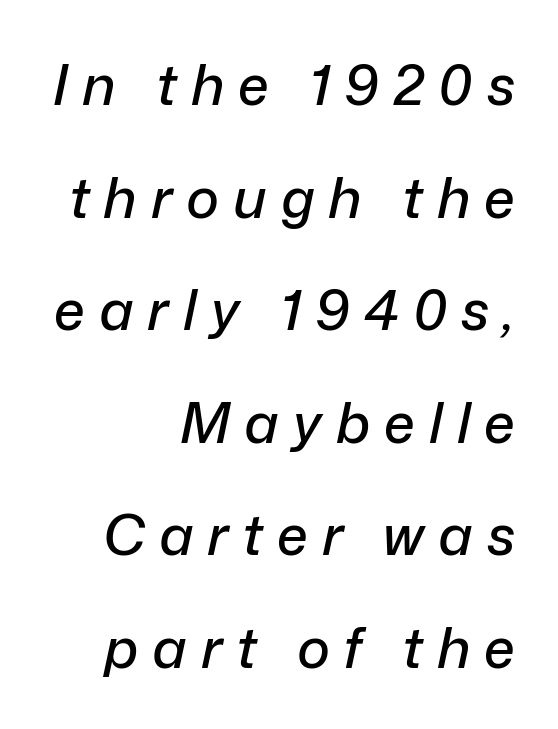
{"italic": "yes", "lean": "right", "slant_degrees": 12, "width": "normal", "stroke_contrast": "low", "x_height": "medium", "monospaced": "no", "underline": "no", "align": "right", "line_spacing": "loose", "line_spacing_ratio": 2.01, "letter_spacing": "wide", "letter_spacing_em": 0.25, "glyph_px": 56}
